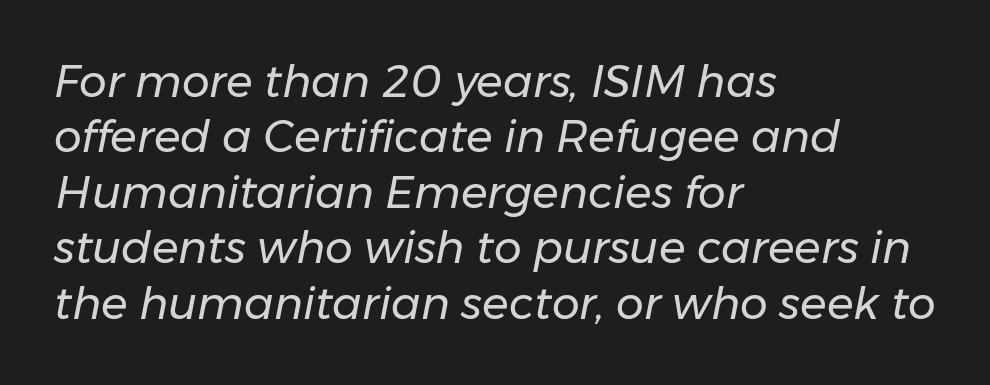
The image shows 44 px regular-weight type, italic (leaning right); set left-aligned, normal line spacing (1.26x), normal letter spacing, not underlined; low stroke contrast and a medium x-height.
